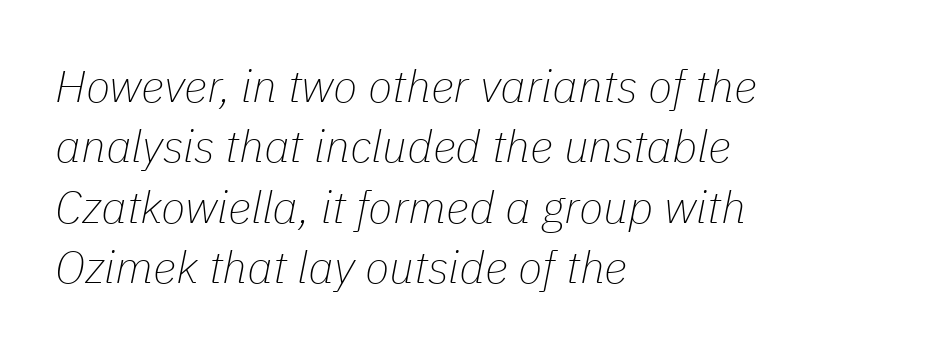
Q: Is the text bold? A: No.
Q: Is the text italic (slanted)? A: Yes, it leans right by about 11 degrees.
Q: Is the text underlined? A: No.
Q: How is the paragraph aligned? A: Left-aligned.
Q: Is the spacing between letters normal or unusually wide? A: Normal.
Q: Is the spacing between lines tight, normal or loose? A: Normal.
Q: Width (condensed, normal, or wide)? A: Normal.
Q: Stroke contrast? A: Low.
Q: x-height? A: Medium.
Q: Monospaced? A: No.
